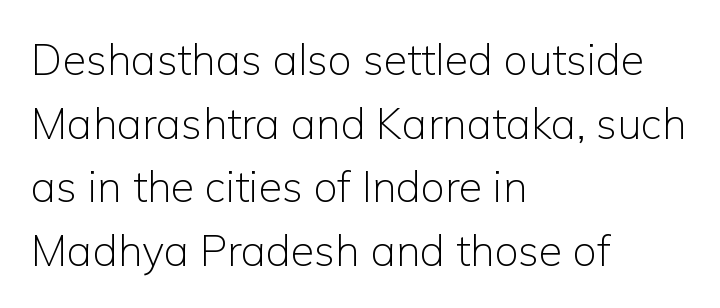
The image shows 43 px light sans-serif type, upright; set left-aligned, normal line spacing (1.48x), normal letter spacing, not underlined; low stroke contrast and a medium x-height.
